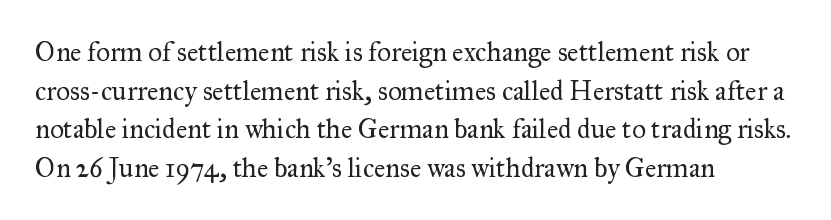
Q: Is the text bold? A: No.
Q: Is the text italic (slanted)? A: No, it is upright.
Q: Is the text underlined? A: No.
Q: How is the paragraph aligned? A: Left-aligned.
Q: Is the spacing between letters normal or unusually wide? A: Normal.
Q: Is the spacing between lines tight, normal or loose? A: Normal.
